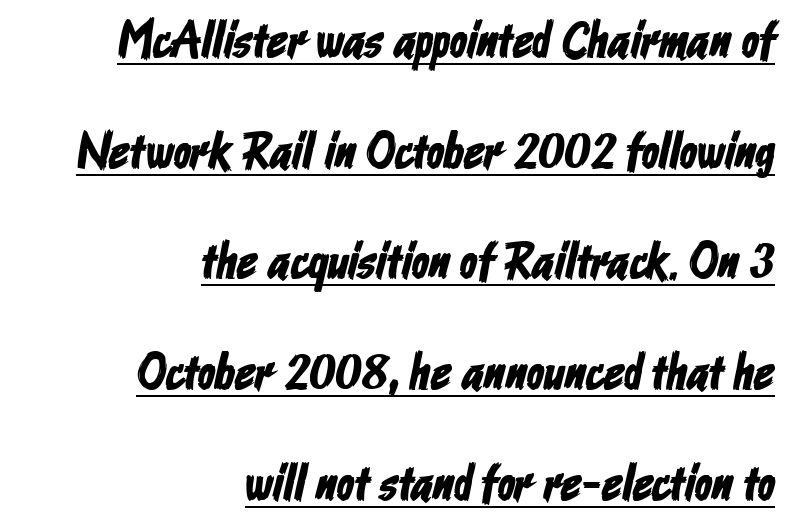
{"serif": "no", "width": "condensed", "stroke_contrast": "low", "x_height": "medium", "monospaced": "no", "underline": "yes", "align": "right", "line_spacing": "loose", "line_spacing_ratio": 2.17, "letter_spacing": "normal", "letter_spacing_em": 0.0, "glyph_px": 51}
